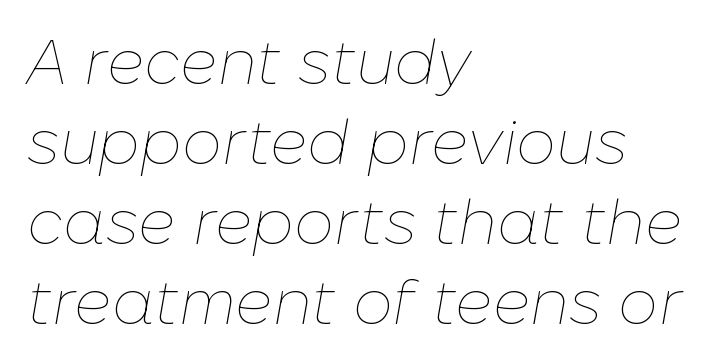
The image shows 63 px thin type, italic (leaning right); set left-aligned, normal line spacing (1.27x), normal letter spacing, not underlined; low stroke contrast and a medium x-height.
